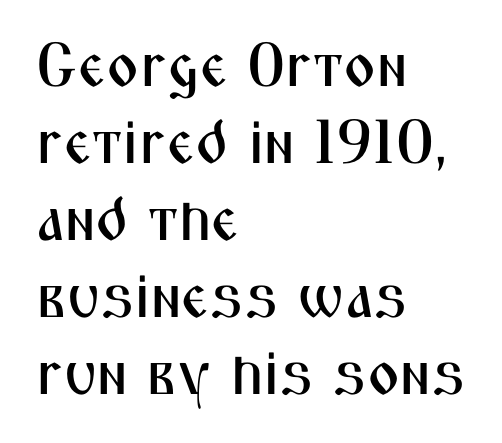
The image shows 62 px condensed sans-serif type, upright; set left-aligned, line spacing 1.24x, normal letter spacing, not underlined; medium stroke contrast and a medium x-height.
